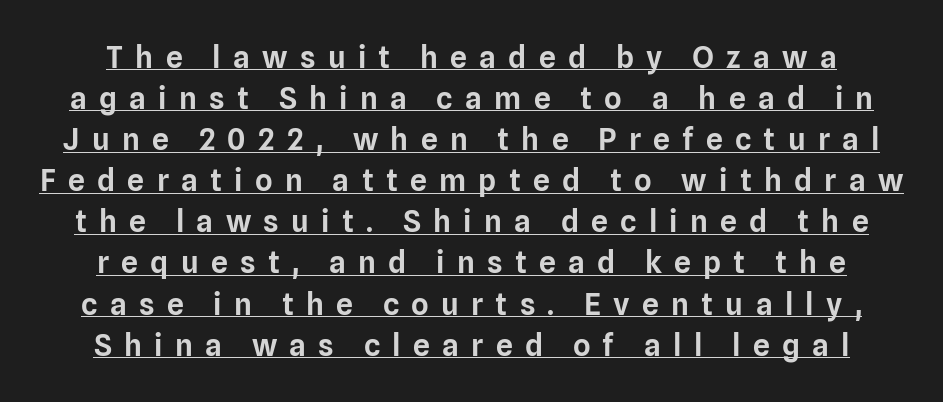
Q: Is the text italic (slanted)? A: No, it is upright.
Q: Is the typeface a serif or a sans-serif typeface? A: Sans-serif.
Q: Is the text underlined? A: Yes.
Q: Is the spacing between letters normal or unusually wide? A: Unusually wide.
Q: Is the spacing between lines tight, normal or loose? A: Normal.
Q: Width (condensed, normal, or wide)? A: Normal.
Q: Stroke contrast? A: Low.
Q: x-height? A: Medium.
Q: Monospaced? A: No.
